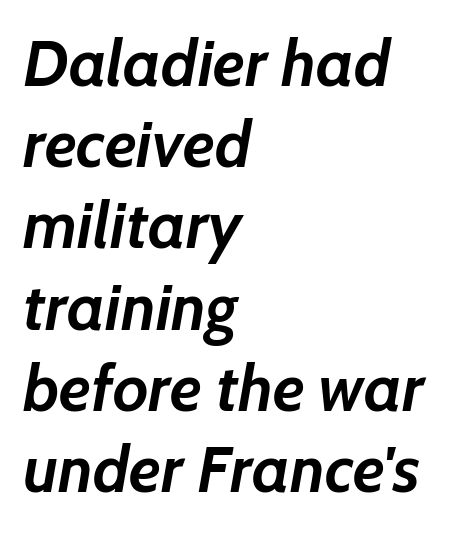
The image shows 65 px semibold type, italic (leaning right); set left-aligned, normal line spacing (1.25x), normal letter spacing, not underlined; low stroke contrast and a medium x-height.
